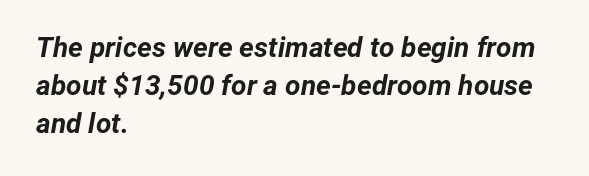
The lines sit at an ordinary, default distance from one another. Descenders hang freely into open space. Looks like regular typesetting: each glyph gets only the width it needs. Weight check: bold — yes, fully. You could call the tracking neutral — neither tight nor loose. The lines in this sample share a left origin and differ only in where they stop.
